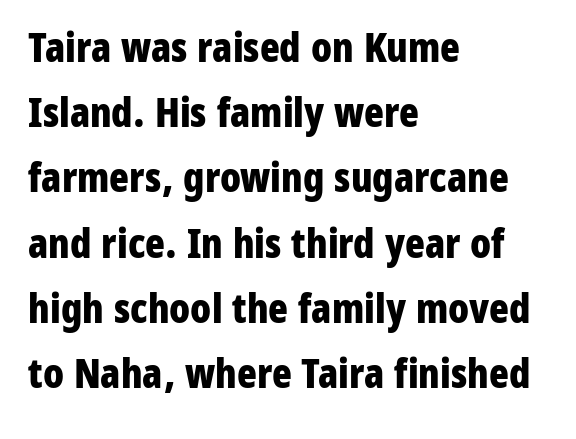
{"serif": "no", "italic": "no", "bold": "yes", "weight": "bold", "width": "condensed", "stroke_contrast": "low", "x_height": "medium", "monospaced": "no", "underline": "no", "align": "left", "line_spacing": "normal", "line_spacing_ratio": 1.59, "letter_spacing": "normal", "letter_spacing_em": 0.0, "glyph_px": 41}
